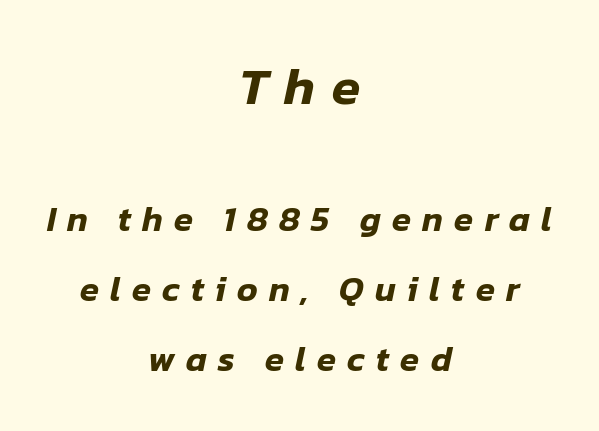
The image shows 52 px text type, italic (leaning right); set centered, loose line spacing (2.0x), unusually wide letter spacing (+0.32 em), not underlined; the first (top) block is 1.49x larger; low stroke contrast and a medium x-height.
